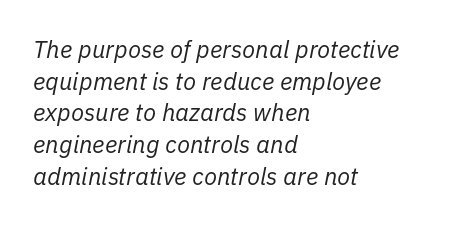
The image shows 24 px text type, italic (leaning right); set left-aligned, normal line spacing (1.32x), normal letter spacing, not underlined.
